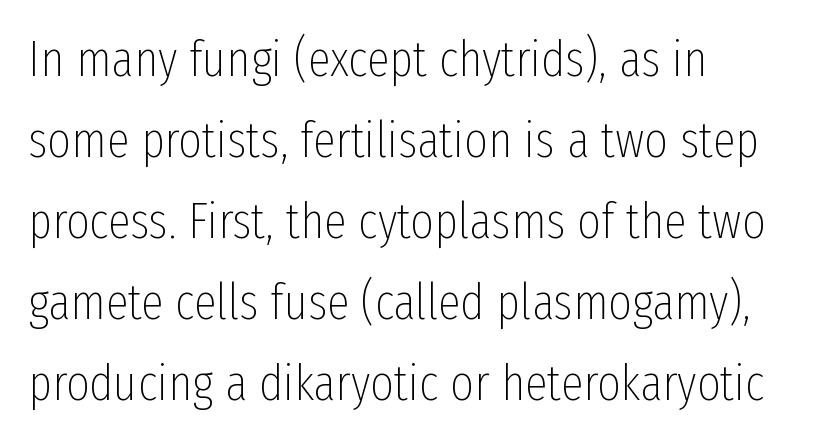
The image shows 51 px thin, condensed sans-serif type, upright; set left-aligned, normal line spacing (1.59x), normal letter spacing, not underlined; low stroke contrast and a medium x-height.
